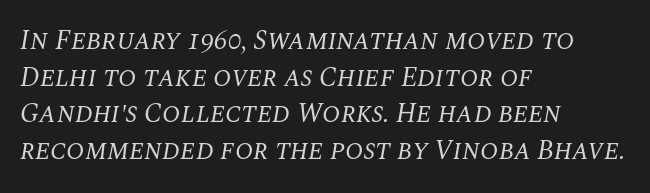
Q: Is the text bold? A: No.
Q: Is the text italic (slanted)? A: Yes, it leans right by about 10 degrees.
Q: Is the text underlined? A: No.
Q: How is the paragraph aligned? A: Left-aligned.
Q: Is the spacing between letters normal or unusually wide? A: Normal.
Q: Is the spacing between lines tight, normal or loose? A: Normal.
